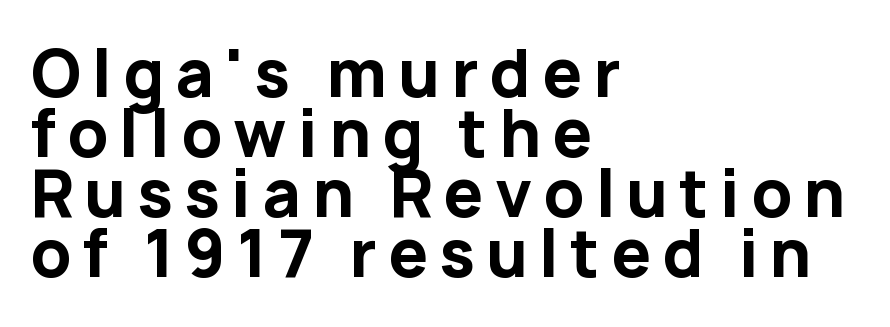
{"serif": "no", "italic": "no", "bold": "yes", "weight": "bold", "width": "normal", "stroke_contrast": "low", "x_height": "medium", "monospaced": "no", "underline": "no", "align": "left", "line_spacing": "tight", "line_spacing_ratio": 0.95, "glyph_px": 63}
